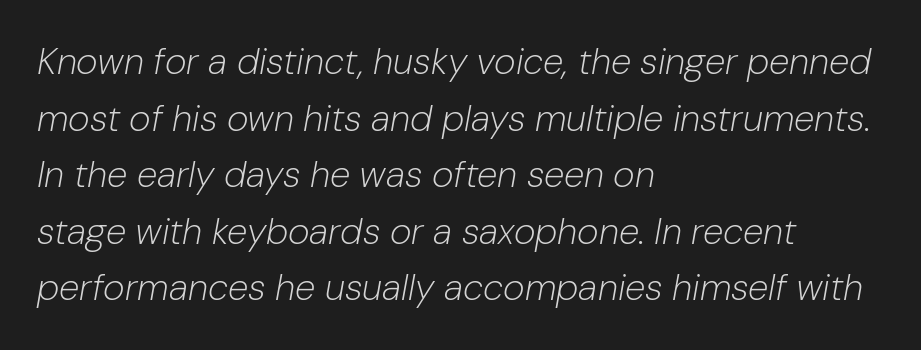
The face used here is rendered with its standard letterfit. A clean baseline with only descenders dipping below it. Think of a printed novel: that variable character pitch is what you see here. The setting favours the left margin, as ordinary paragraphs usually do. Does the lettering tilt? It does — this is italic. The letterforms sit at book weight or below.
